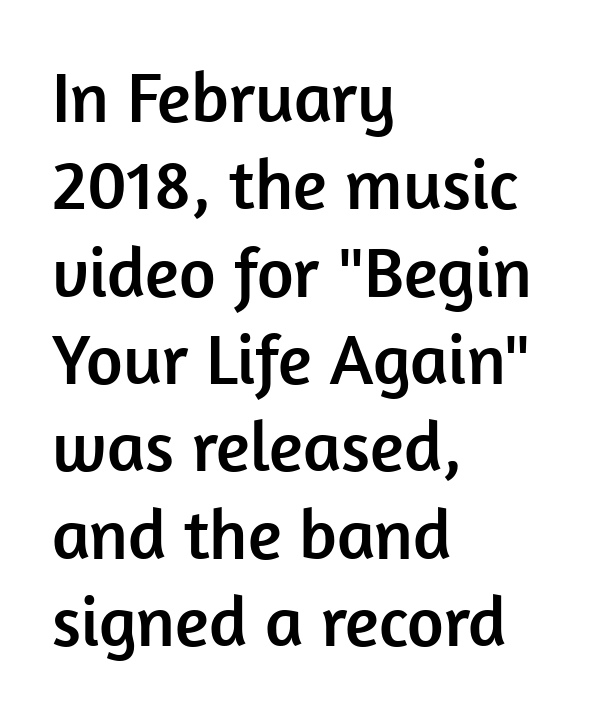
The image shows 71 px sans-serif type, upright; set left-aligned, line spacing 1.23x, normal letter spacing, not underlined; low stroke contrast and a medium x-height.
